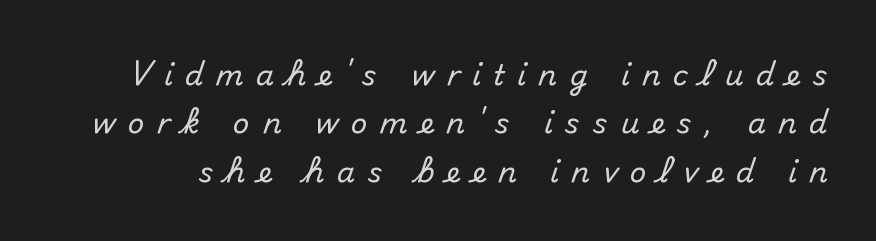
Q: Is the text italic (slanted)? A: Yes.
Q: Is the typeface a serif or a sans-serif typeface? A: Sans-serif.
Q: Is the text underlined? A: No.
Q: Is the spacing between letters normal or unusually wide? A: Unusually wide.
Q: Is the spacing between lines tight, normal or loose? A: Normal.
Q: Width (condensed, normal, or wide)? A: Normal.
Q: Stroke contrast? A: Medium.
Q: x-height? A: Small.
Q: Monospaced? A: No.
